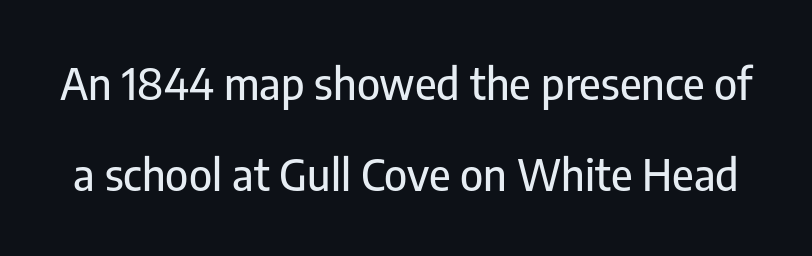
{"serif": "no", "italic": "no", "width": "condensed", "stroke_contrast": "low", "x_height": "medium", "monospaced": "no", "underline": "no", "line_spacing": "loose", "line_spacing_ratio": 2.07, "letter_spacing": "normal", "letter_spacing_em": 0.0, "glyph_px": 44}
